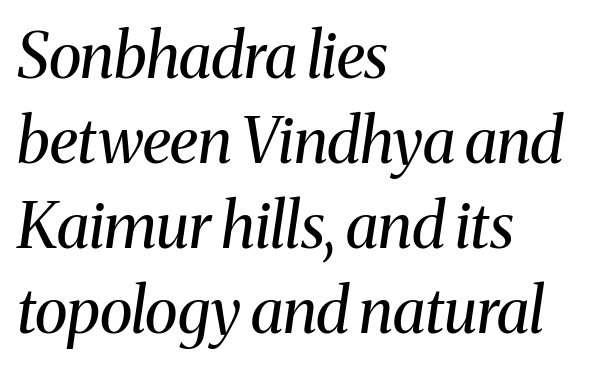
Q: Is the text bold? A: No.
Q: Is the text italic (slanted)? A: Yes, it leans right by about 8 degrees.
Q: Is the typeface a serif or a sans-serif typeface? A: Serif.
Q: Is the text underlined? A: No.
Q: How is the paragraph aligned? A: Left-aligned.
Q: Is the spacing between letters normal or unusually wide? A: Normal.
Q: Is the spacing between lines tight, normal or loose? A: Normal.
Q: Width (condensed, normal, or wide)? A: Normal.
Q: Stroke contrast? A: Medium.
Q: x-height? A: Medium.
Q: Monospaced? A: No.
